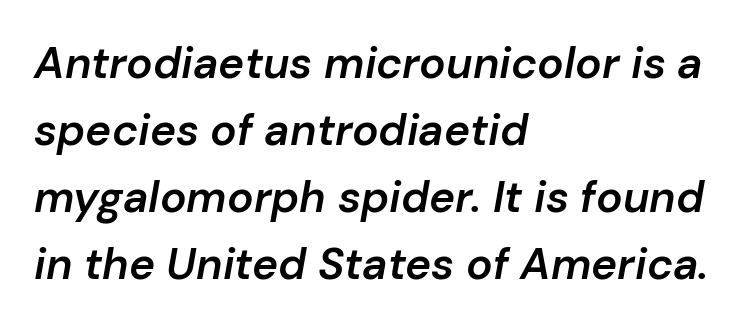
{"italic": "yes", "lean": "right", "slant_degrees": 10, "bold": "semi", "weight": "semibold", "width": "normal", "stroke_contrast": "low", "x_height": "medium", "monospaced": "no", "underline": "no", "align": "left", "line_spacing": "normal", "line_spacing_ratio": 1.52, "letter_spacing": "normal", "letter_spacing_em": 0.0, "glyph_px": 44}
